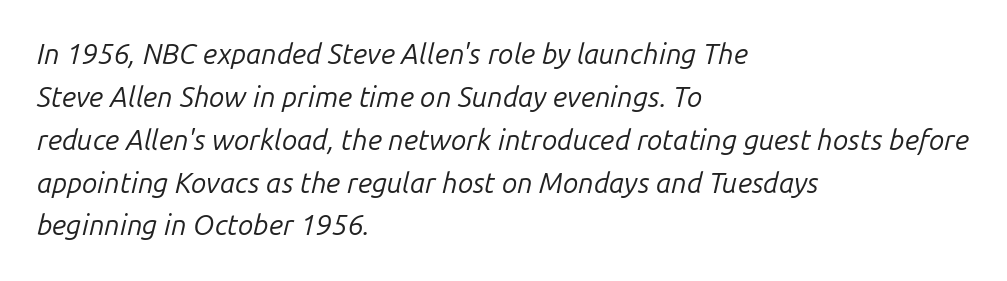
Note the varied advance widths — an 'i' is clearly narrower than an 'm'. The letterforms sit at book weight or below. It's the slanting kind of type. Regarding leading, the lines here are spaced in the standard way.
